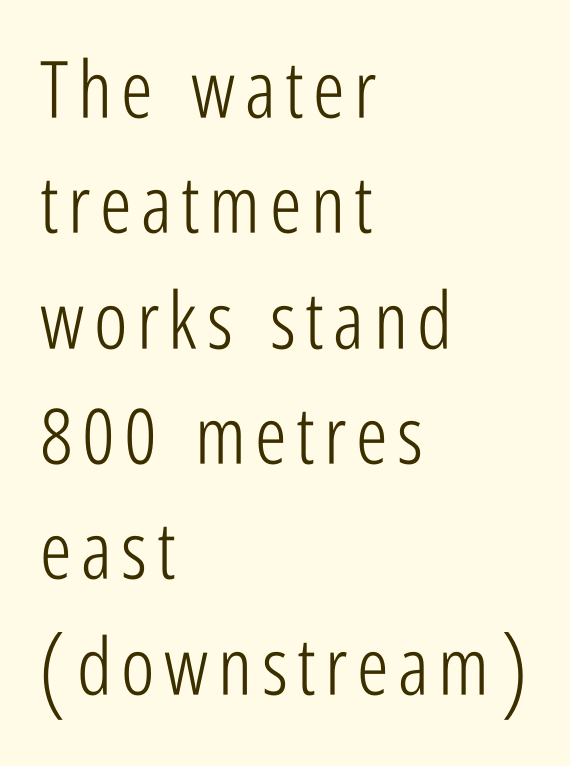
{"serif": "no", "italic": "no", "bold": "no", "weight": "light", "width": "condensed", "stroke_contrast": "low", "x_height": "medium", "monospaced": "no", "underline": "no", "align": "left", "line_spacing": "normal", "line_spacing_ratio": 1.46, "glyph_px": 79}
